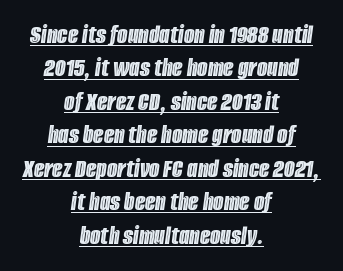
The image shows 27 px text type, italic (leaning right); set centered, line spacing 1.24x, normal letter spacing, underlined.
